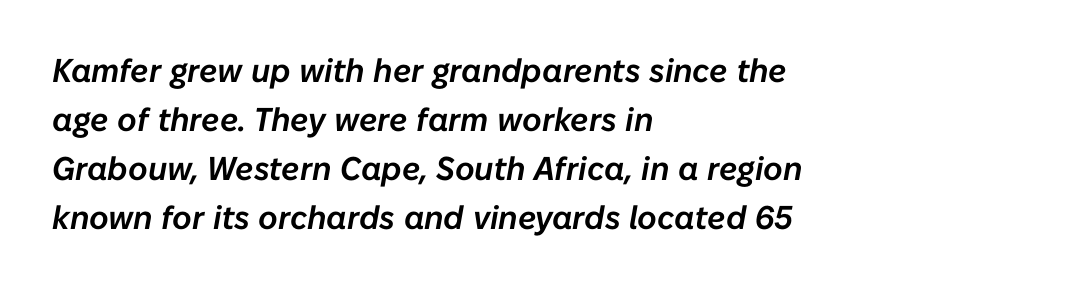
Check the space under the baseline: it is left empty. How are the letters spaced? Ordinarily, with no added tracking. These lines stack with their left ends in a neat column. The rendering uses a moderate line-height, typical for paragraphs. These lines are rendered in a variable-pitch font.
